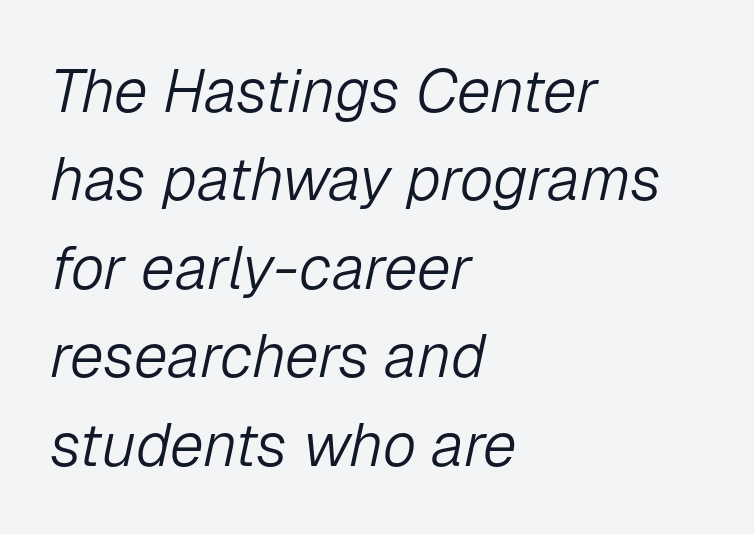
The image shows 61 px light type, italic (leaning right); set left-aligned, normal line spacing (1.45x), normal letter spacing, not underlined; low stroke contrast and a medium x-height.
